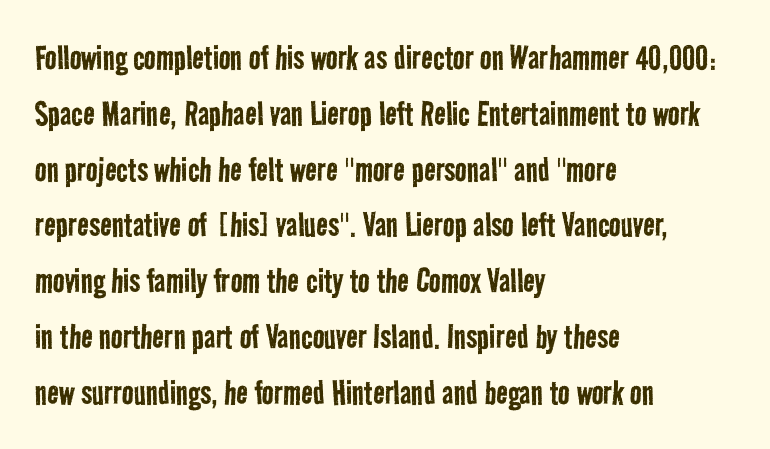
Q: Is the text bold? A: No.
Q: Is the typeface a serif or a sans-serif typeface? A: Sans-serif.
Q: Is the text underlined? A: No.
Q: How is the paragraph aligned? A: Left-aligned.
Q: Is the spacing between letters normal or unusually wide? A: Normal.
Q: Is the spacing between lines tight, normal or loose? A: Normal.
Q: Width (condensed, normal, or wide)? A: Condensed.
Q: Stroke contrast? A: Low.
Q: x-height? A: Medium.
Q: Monospaced? A: No.
